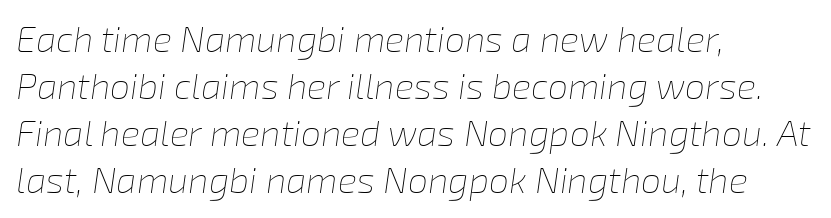
{"italic": "yes", "lean": "right", "slant_degrees": 8, "bold": "no", "weight": "thin", "width": "normal", "stroke_contrast": "low", "x_height": "medium", "monospaced": "no", "underline": "no", "align": "left", "line_spacing": "normal", "line_spacing_ratio": 1.31, "letter_spacing": "normal", "letter_spacing_em": 0.0, "glyph_px": 36}
